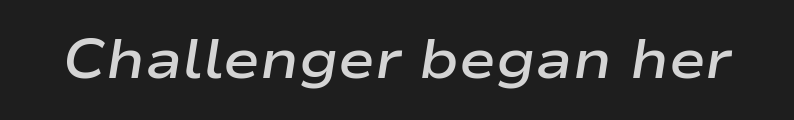
Q: Is the text bold? A: Semi-bold.
Q: Is the text italic (slanted)? A: Yes, it leans right by about 9 degrees.
Q: Is the text underlined? A: No.
Q: Is the spacing between letters normal or unusually wide? A: Normal.
Q: Width (condensed, normal, or wide)? A: Wide.
Q: Stroke contrast? A: Low.
Q: x-height? A: Medium.
Q: Monospaced? A: No.
